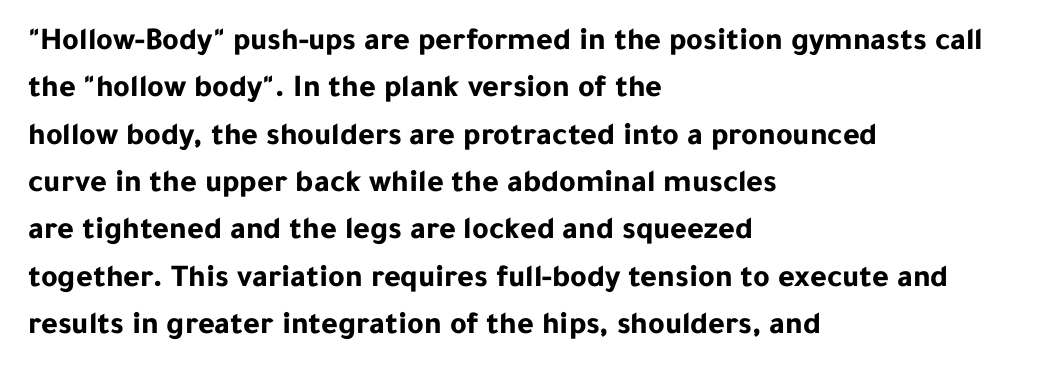
{"serif": "no", "italic": "no", "bold": "yes", "weight": "bold", "width": "normal", "stroke_contrast": "low", "x_height": "medium", "monospaced": "no", "underline": "no", "align": "left", "line_spacing": "normal", "line_spacing_ratio": 1.48, "letter_spacing": "normal", "letter_spacing_em": 0.0, "glyph_px": 32}
